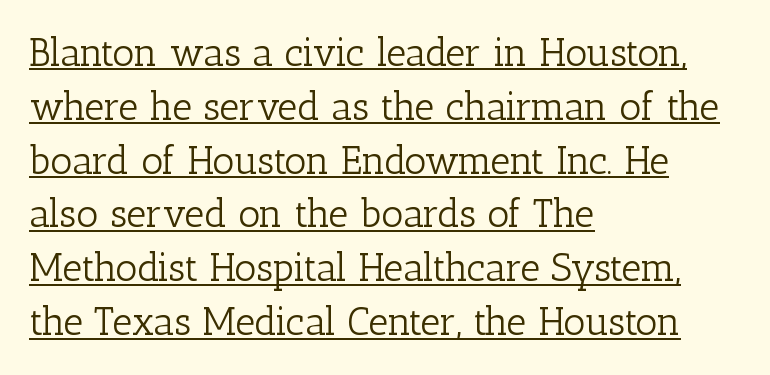
{"serif": "yes", "italic": "no", "bold": "no", "weight": "light", "width": "normal", "stroke_contrast": "low", "x_height": "medium", "monospaced": "no", "underline": "yes", "align": "left", "line_spacing": "normal", "line_spacing_ratio": 1.38, "letter_spacing": "normal", "letter_spacing_em": 0.0, "glyph_px": 39}
